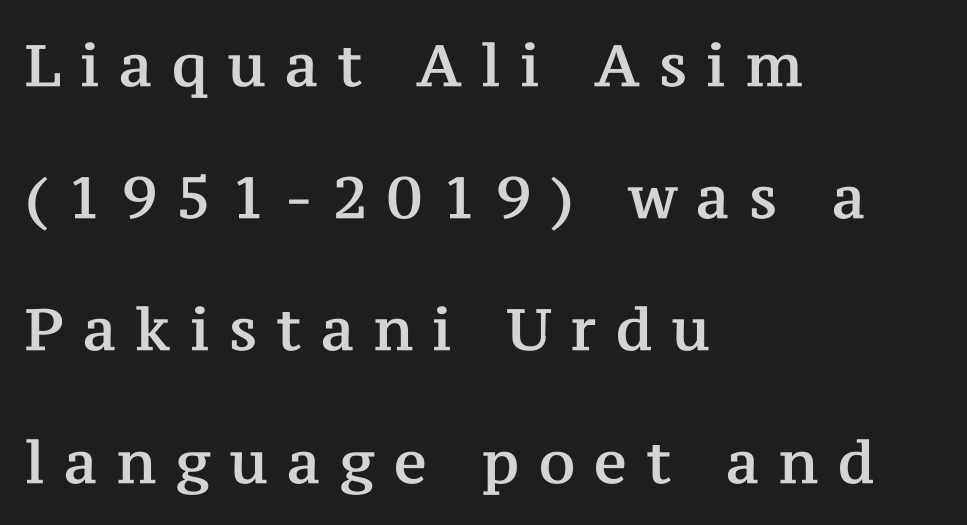
Descenders hang freely into open space. Posture: straight, roman, zero tilt. Varying glyph widths throughout — classic text-font behaviour. Observe the serifs anchoring each vertical stroke in this sample.
